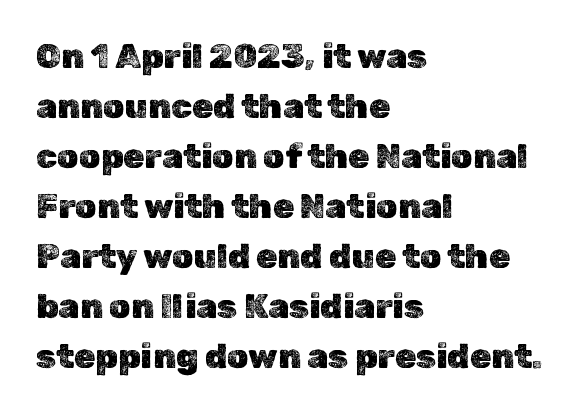
{"italic": "no", "width": "normal", "x_height": "medium", "monospaced": "no", "underline": "no", "align": "left", "line_spacing": "normal", "line_spacing_ratio": 1.47, "letter_spacing": "normal", "letter_spacing_em": 0.0, "glyph_px": 34}
